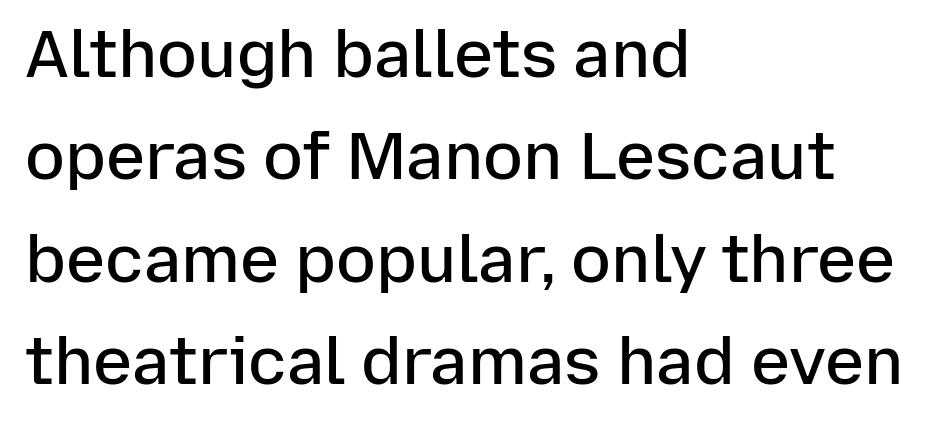
The image shows 66 px semibold sans-serif type, upright; set left-aligned, normal line spacing (1.55x), normal letter spacing, not underlined; low stroke contrast and a medium x-height.
